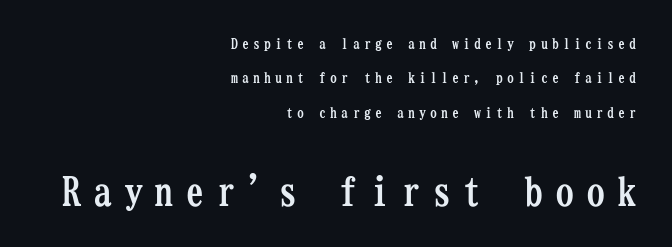
The image shows 39 px semibold, condensed serif type, upright, monospaced; set right-aligned, loose line spacing (2.46x), unusually wide letter spacing (+0.29 em), not underlined; the second (bottom) block is 2.79x larger; low stroke contrast and a medium x-height.
